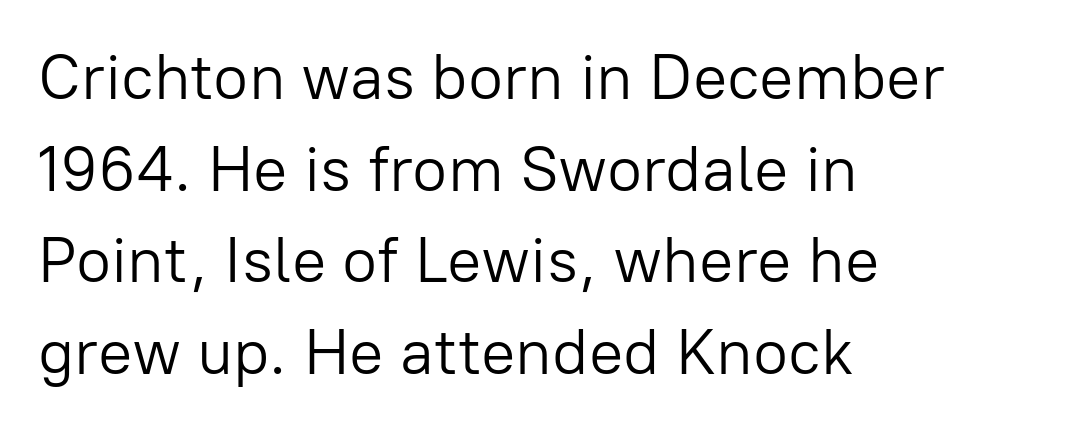
{"serif": "no", "italic": "no", "bold": "no", "weight": "light", "width": "normal", "stroke_contrast": "low", "x_height": "medium", "monospaced": "no", "underline": "no", "align": "left", "line_spacing": "normal", "line_spacing_ratio": 1.43, "letter_spacing": "normal", "letter_spacing_em": 0.0, "glyph_px": 64}
